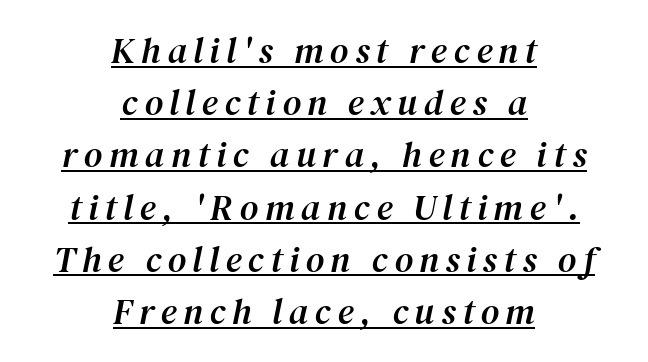
Q: Is the text italic (slanted)? A: Yes, it leans right by about 12 degrees.
Q: Is the typeface a serif or a sans-serif typeface? A: Serif.
Q: Is the text underlined? A: Yes.
Q: How is the paragraph aligned? A: Centered.
Q: Is the spacing between lines tight, normal or loose? A: Normal.
Q: Width (condensed, normal, or wide)? A: Normal.
Q: Stroke contrast? A: Medium.
Q: x-height? A: Medium.
Q: Monospaced? A: No.
